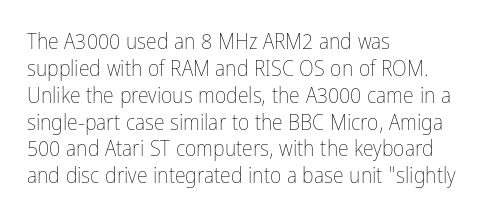
Honestly, the letter spacing is just normal — you wouldn't notice it. A student would call this left alignment; a typographer would say flush left, rag right. The font sits on the lighter half of the weight spectrum, regular included. Just letters on the line, the space beneath them empty.
